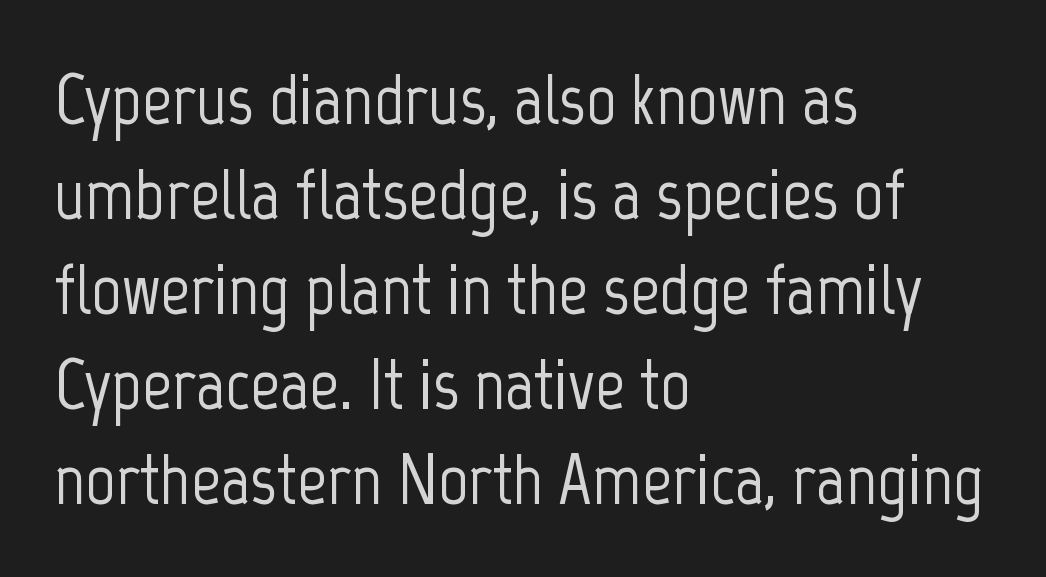
Q: Is the text italic (slanted)? A: No, it is upright.
Q: Is the typeface a serif or a sans-serif typeface? A: Sans-serif.
Q: Is the text underlined? A: No.
Q: How is the paragraph aligned? A: Left-aligned.
Q: Is the spacing between letters normal or unusually wide? A: Normal.
Q: Is the spacing between lines tight, normal or loose? A: Normal.
Q: Width (condensed, normal, or wide)? A: Condensed.
Q: Stroke contrast? A: Low.
Q: x-height? A: Medium.
Q: Monospaced? A: No.
